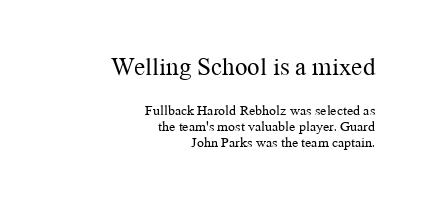
Compared with typical body copy, the letter spacing here is the same. The type sits square on the baseline with zero lean. Stem width sits at or under what a default text font uses. The space beneath each line is pristine and unruled. Block one is the big one; block two sits smaller underneath. The ragged edge is on the left, which tells us the setting is flush right.
